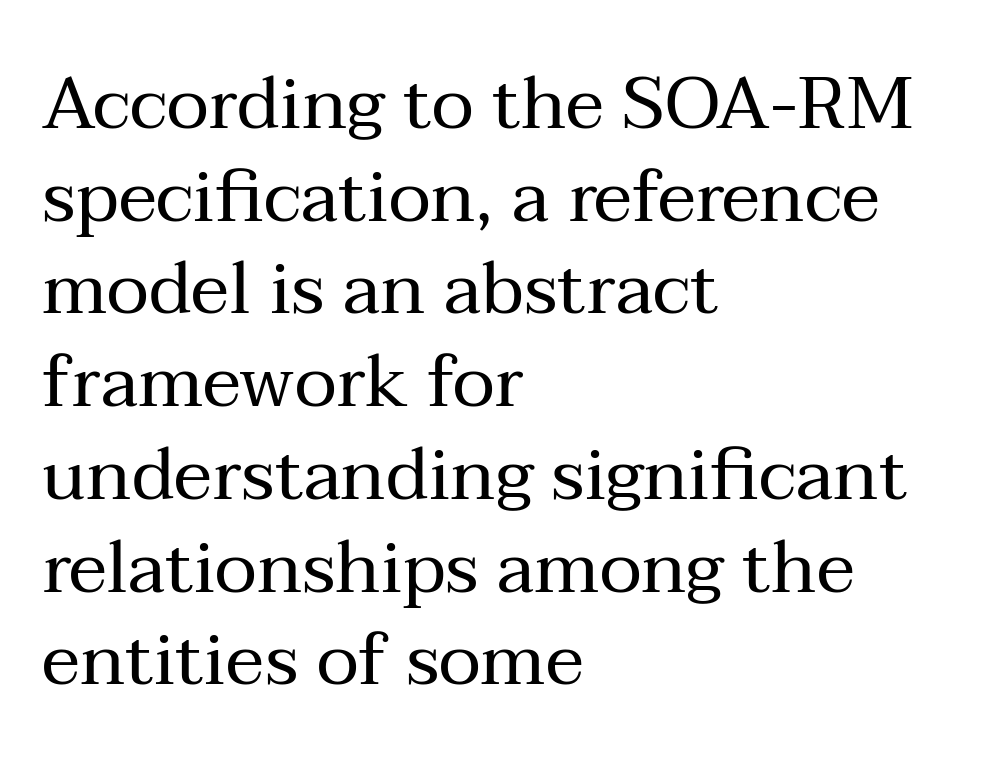
{"serif": "yes", "italic": "no", "bold": "no", "weight": "regular", "width": "normal", "stroke_contrast": "medium", "x_height": "medium", "monospaced": "no", "underline": "no", "align": "left", "line_spacing": "normal", "line_spacing_ratio": 1.27, "letter_spacing": "normal", "letter_spacing_em": 0.0, "glyph_px": 73}
